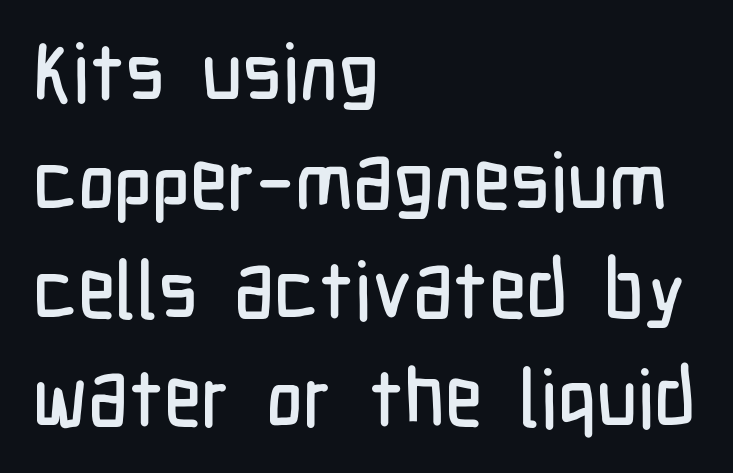
{"serif": "no", "italic": "no", "width": "condensed", "stroke_contrast": "low", "x_height": "medium", "monospaced": "no", "underline": "no", "align": "left", "line_spacing": "normal", "line_spacing_ratio": 1.36, "letter_spacing": "normal", "letter_spacing_em": 0.0, "glyph_px": 80}
